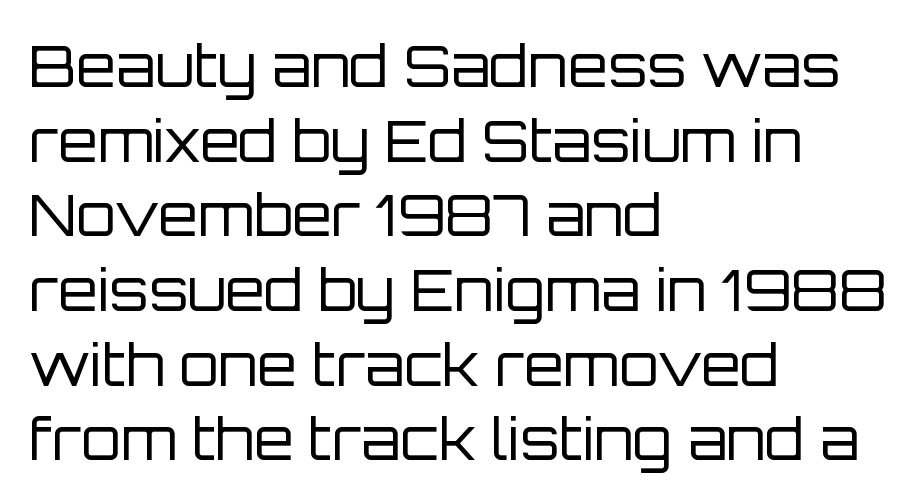
The image shows 57 px regular-weight sans-serif type, upright; set left-aligned, normal line spacing (1.31x), normal letter spacing, not underlined; low stroke contrast and a large x-height.
